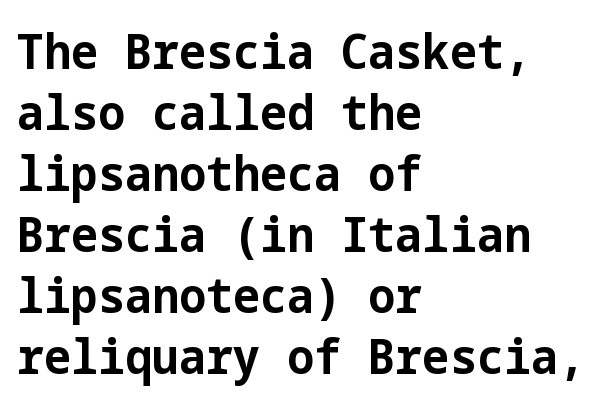
The designer left line spacing at the default. Every stem runs plumb, perpendicular to the baseline. The gaps between neighbouring characters are ordinary and unremarkable. Set as a true bold cut, around the 700 mark. Plain, unruled lines of type.
